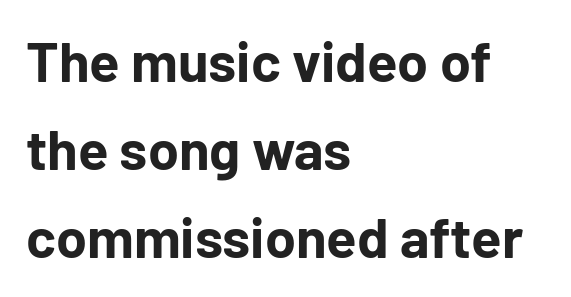
The image shows 56 px bold sans-serif type, upright; set left-aligned, normal line spacing (1.57x), normal letter spacing, not underlined; low stroke contrast and a medium x-height.
